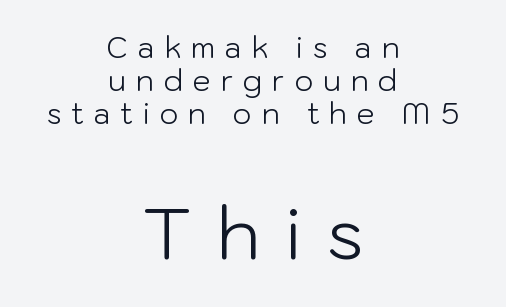
You could not count columns in this text — the font is proportionally spaced. The glyphs are unaccompanied by any horizontal stroke below them. If you squint, the bottom block still reads clearly — it's the larger of the two. Layout note: lines centered. This sample trades vertical openness for compactness between lines. The lettering stays uniformly vertical, giving the passage a roman look.
